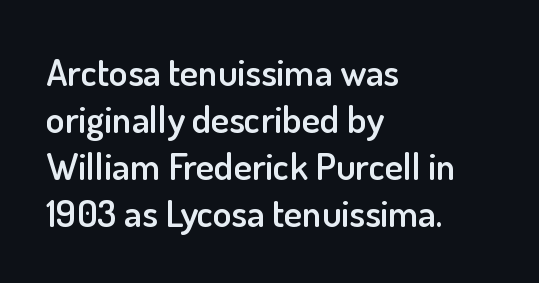
{"serif": "no", "italic": "no", "bold": "semi", "weight": "semibold", "width": "normal", "stroke_contrast": "low", "x_height": "small", "monospaced": "no", "underline": "no", "align": "left", "line_spacing_ratio": 1.24, "letter_spacing": "normal", "letter_spacing_em": 0.0, "glyph_px": 38}
